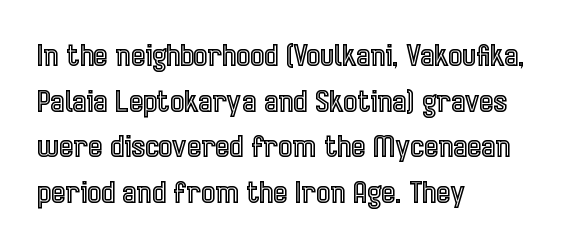
{"italic": "no", "width": "condensed", "x_height": "medium", "monospaced": "no", "underline": "no", "align": "left", "line_spacing": "normal", "line_spacing_ratio": 1.52, "letter_spacing": "normal", "letter_spacing_em": 0.0, "glyph_px": 30}
